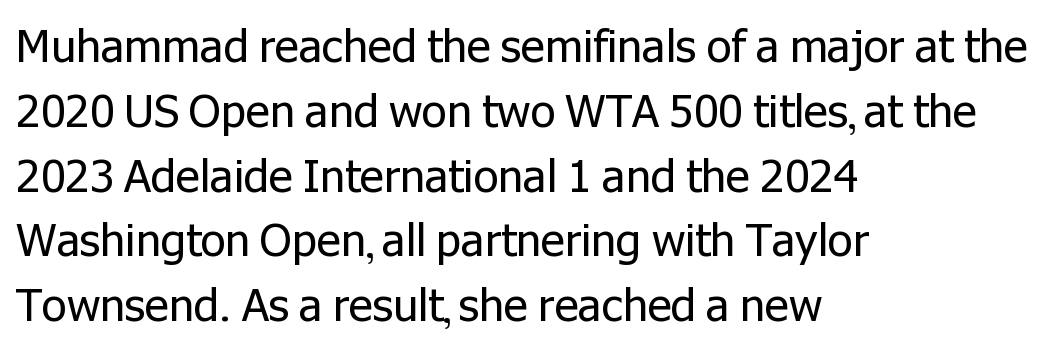
{"serif": "no", "italic": "no", "bold": "no", "weight": "regular", "width": "normal", "stroke_contrast": "low", "x_height": "medium", "monospaced": "no", "underline": "no", "align": "left", "line_spacing": "normal", "line_spacing_ratio": 1.44, "letter_spacing": "normal", "letter_spacing_em": 0.0, "glyph_px": 45}
